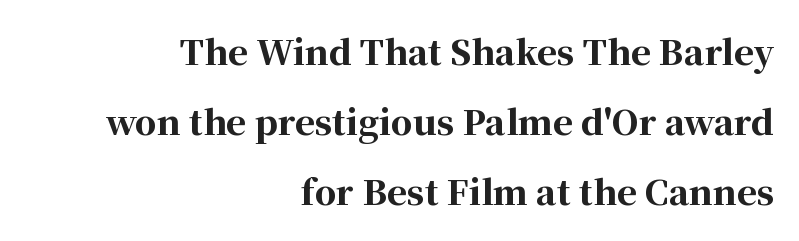
These lines are rendered in a variable-pitch font. The line texture is even and compact thanks to regular tracking. You can tell from the footed stems that serif type was used. Heft: maximum for text — a bold. The baseline area is clear. These lines stand farther apart than default settings would place them.
